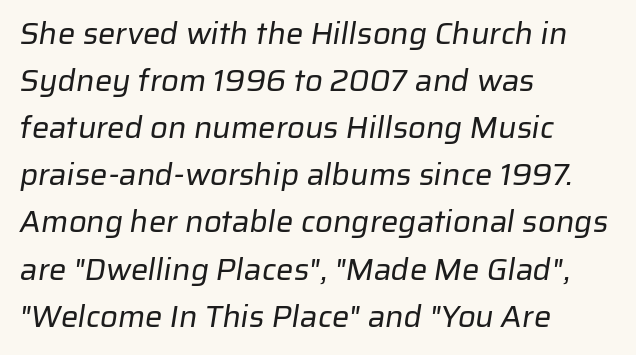
The image shows 31 px regular-weight sans-serif type; set left-aligned, normal line spacing (1.52x), normal letter spacing, not underlined; low stroke contrast and a medium x-height.
